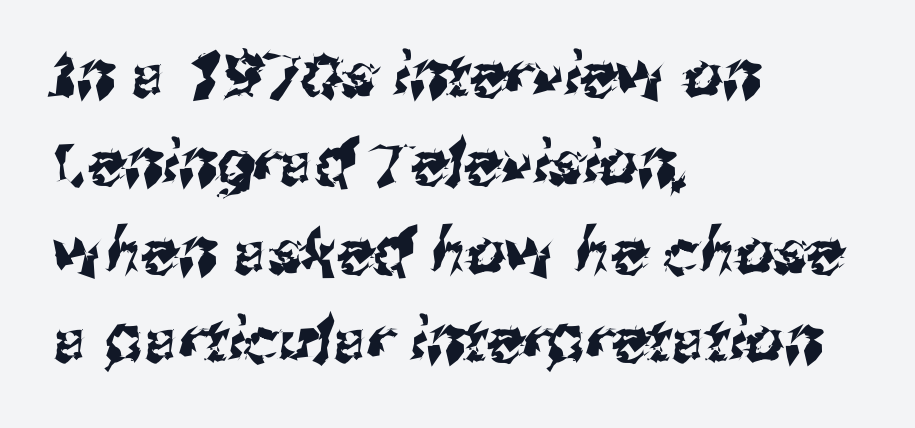
{"serif": "no", "width": "normal", "stroke_contrast": "medium", "x_height": "medium", "monospaced": "no", "underline": "no", "align": "left", "line_spacing": "normal", "line_spacing_ratio": 1.45, "letter_spacing": "normal", "letter_spacing_em": 0.0, "glyph_px": 61}
